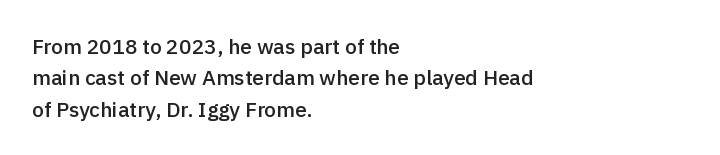
{"italic": "no", "bold": "semi", "underline": "no", "align": "left", "line_spacing": "normal", "line_spacing_ratio": 1.5, "letter_spacing": "normal", "letter_spacing_em": 0.0, "glyph_px": 21}
